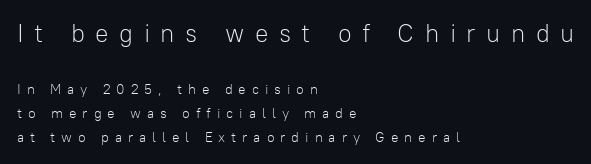
{"italic": "no", "bold": "no", "underline": "no", "align": "left", "line_spacing_ratio": 1.72, "letter_spacing": "wide", "letter_spacing_em": 0.42, "larger_block": "first", "size_ratio": 1.79, "glyph_px": 25}
